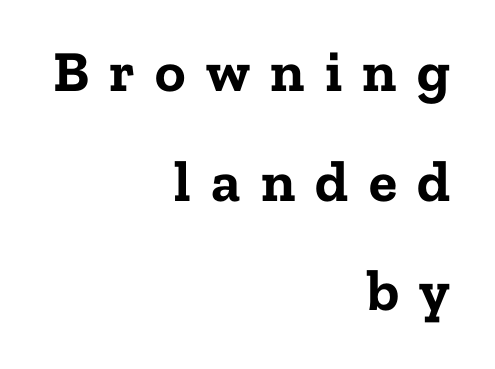
The image shows 58 px bold serif type, upright; set right-aligned, line spacing 1.89x, unusually wide letter spacing (+0.35 em), not underlined; low stroke contrast and a medium x-height.
